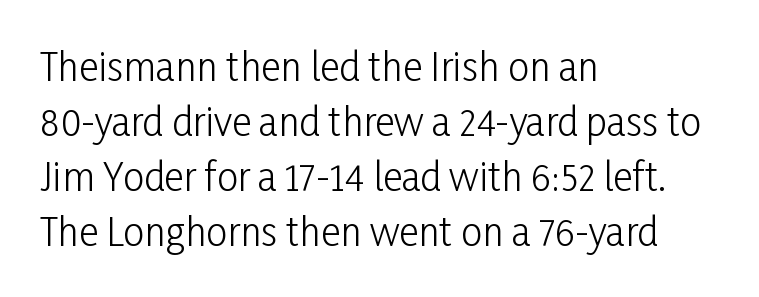
Q: Is the text bold? A: No.
Q: Is the text italic (slanted)? A: No, it is upright.
Q: Is the typeface a serif or a sans-serif typeface? A: Sans-serif.
Q: Is the text underlined? A: No.
Q: How is the paragraph aligned? A: Left-aligned.
Q: Is the spacing between letters normal or unusually wide? A: Normal.
Q: Is the spacing between lines tight, normal or loose? A: Normal.
Q: Width (condensed, normal, or wide)? A: Condensed.
Q: Stroke contrast? A: Low.
Q: x-height? A: Medium.
Q: Monospaced? A: No.
